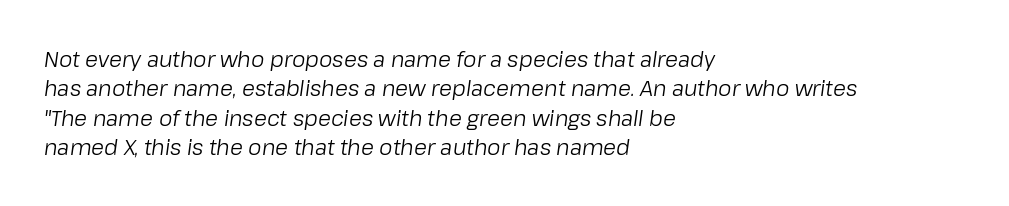
The letterforms sit at book weight or below. Successive baselines arrive at the customary interval. The specimen omits any rule beneath the text block's lines. Tracking here is standard; glyphs follow each other at the usual distance. Every row of glyphs begins at an identical x-position on the left.
